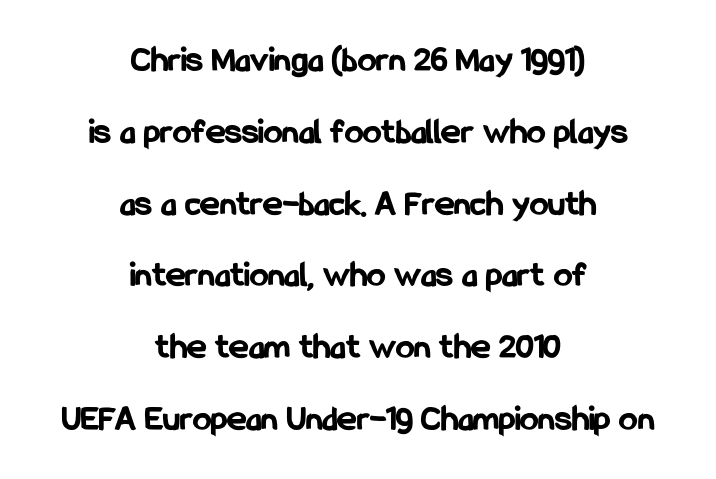
Q: Is the text bold? A: Yes.
Q: Is the text italic (slanted)? A: No, it is upright.
Q: Is the typeface a serif or a sans-serif typeface? A: Sans-serif.
Q: Is the text underlined? A: No.
Q: How is the paragraph aligned? A: Centered.
Q: Is the spacing between letters normal or unusually wide? A: Normal.
Q: Is the spacing between lines tight, normal or loose? A: Loose.
Q: Width (condensed, normal, or wide)? A: Condensed.
Q: Stroke contrast? A: Low.
Q: x-height? A: Medium.
Q: Monospaced? A: No.
